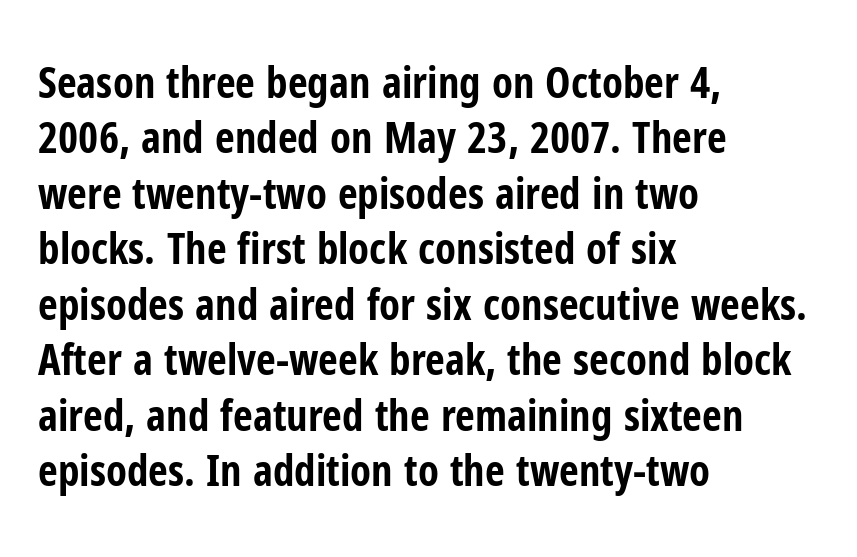
Q: Is the text bold? A: Yes.
Q: Is the text italic (slanted)? A: No, it is upright.
Q: Is the typeface a serif or a sans-serif typeface? A: Sans-serif.
Q: Is the text underlined? A: No.
Q: How is the paragraph aligned? A: Left-aligned.
Q: Is the spacing between letters normal or unusually wide? A: Normal.
Q: Is the spacing between lines tight, normal or loose? A: Normal.
Q: Width (condensed, normal, or wide)? A: Condensed.
Q: Stroke contrast? A: Low.
Q: x-height? A: Medium.
Q: Monospaced? A: No.
